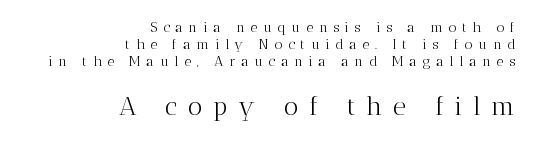
The letters are spread apart with noticeably loose tracking. The font's upright variant was chosen for this text. Bold? No — there's no thickening of the strokes. Note: smaller setting up top, larger setting below. The words here are not underlined. The rendering anchors every line to the right-hand side.
